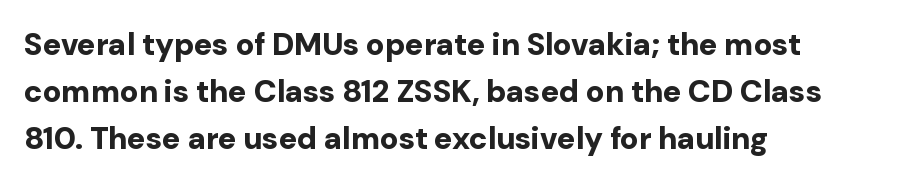
{"serif": "no", "italic": "no", "bold": "yes", "weight": "bold", "width": "normal", "stroke_contrast": "low", "x_height": "medium", "monospaced": "no", "underline": "no", "align": "left", "line_spacing": "normal", "line_spacing_ratio": 1.51, "letter_spacing": "normal", "letter_spacing_em": 0.0, "glyph_px": 31}
